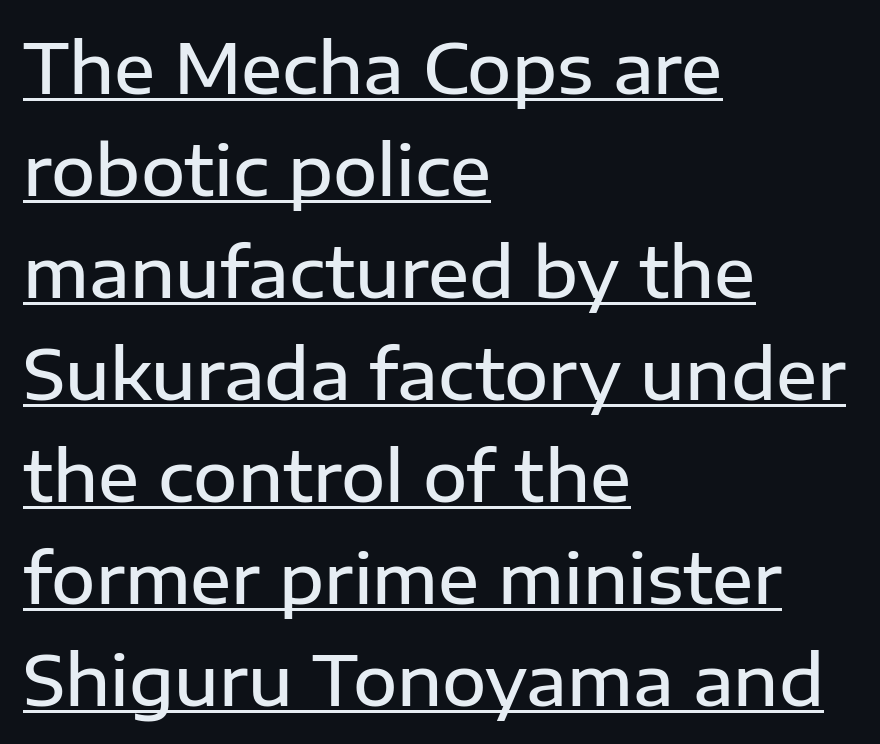
{"serif": "no", "italic": "no", "bold": "semi", "weight": "semibold", "width": "normal", "stroke_contrast": "low", "x_height": "medium", "monospaced": "no", "underline": "yes", "align": "left", "line_spacing": "normal", "line_spacing_ratio": 1.5, "letter_spacing": "normal", "letter_spacing_em": 0.0, "glyph_px": 68}
